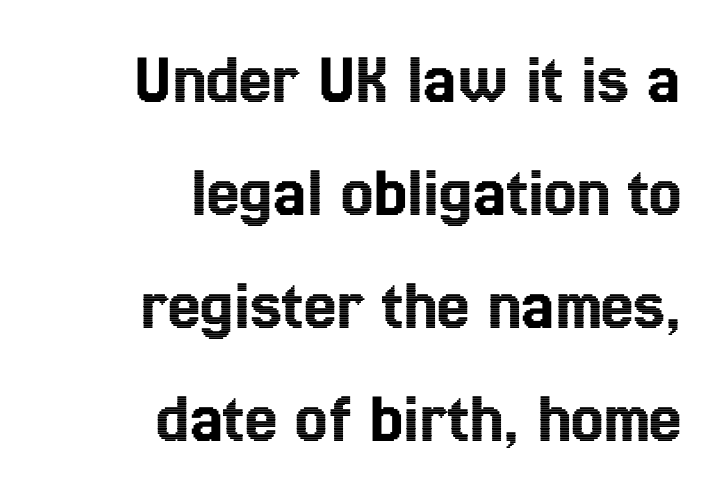
{"italic": "no", "width": "condensed", "x_height": "medium", "monospaced": "no", "underline": "no", "align": "right", "line_spacing": "normal", "line_spacing_ratio": 1.55, "letter_spacing": "normal", "letter_spacing_em": 0.0, "glyph_px": 73}
